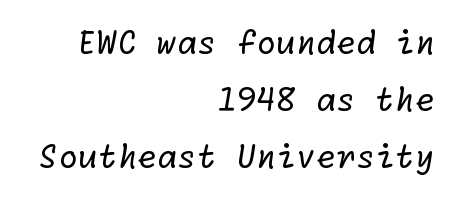
{"serif": "no", "bold": "no", "weight": "regular", "width": "normal", "stroke_contrast": "low", "x_height": "medium", "underline": "no", "align": "right", "line_spacing_ratio": 1.78, "letter_spacing": "normal", "letter_spacing_em": 0.0, "glyph_px": 32}
